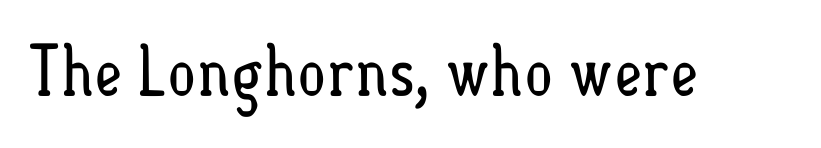
Q: Is the text bold? A: No.
Q: Is the text italic (slanted)? A: No, it is upright.
Q: Is the text underlined? A: No.
Q: Is the spacing between letters normal or unusually wide? A: Normal.
Q: Width (condensed, normal, or wide)? A: Condensed.
Q: Stroke contrast? A: Low.
Q: x-height? A: Small.
Q: Monospaced? A: No.
